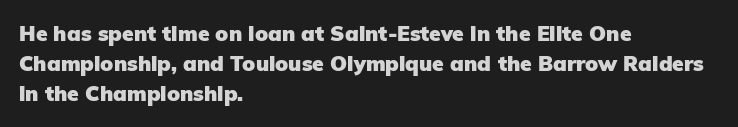
The image shows 21 px bold type, upright; set left-aligned, normal line spacing (1.43x), normal letter spacing, not underlined.
